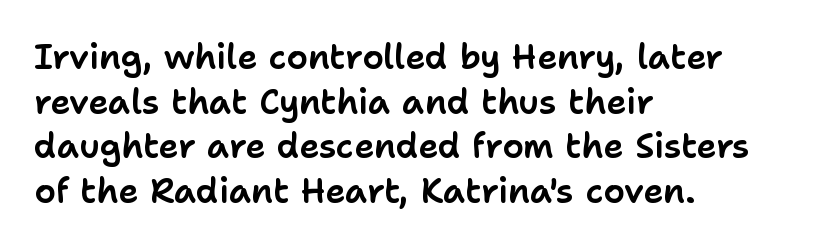
The image shows 34 px sans-serif type, upright; set left-aligned, normal line spacing (1.31x), normal letter spacing, not underlined; low stroke contrast and a medium x-height.
